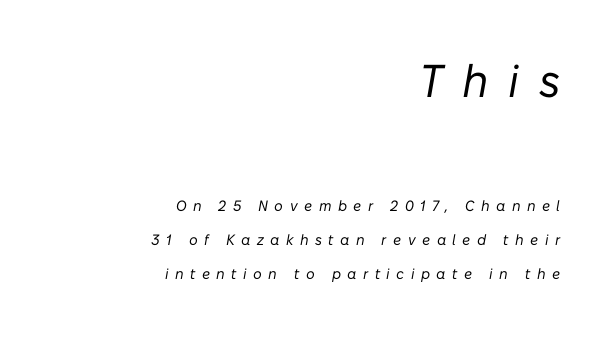
Q: Is the text bold? A: No.
Q: Is the text italic (slanted)? A: Yes, it leans right by about 10 degrees.
Q: Is the text underlined? A: No.
Q: How is the paragraph aligned? A: Right-aligned.
Q: Is the spacing between letters normal or unusually wide? A: Unusually wide.
Q: Is the spacing between lines tight, normal or loose? A: Loose.
Q: Which block of text is set in a larger size, the first (top) or the second (bottom)? A: The first (top) one.
Q: Width (condensed, normal, or wide)? A: Normal.
Q: Stroke contrast? A: Low.
Q: x-height? A: Medium.
Q: Monospaced? A: No.
